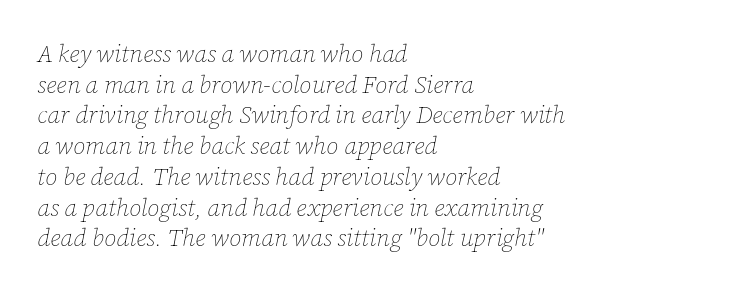
The image shows 24 px text type, italic (leaning right); set left-aligned, normal line spacing (1.28x), normal letter spacing, not underlined.
